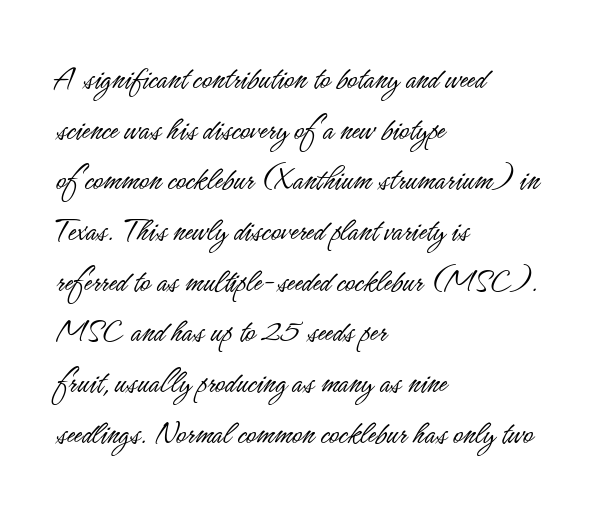
{"serif": "no", "bold": "no", "weight": "light", "width": "condensed", "stroke_contrast": "low", "x_height": "small", "monospaced": "no", "underline": "no", "align": "left", "line_spacing": "normal", "line_spacing_ratio": 1.49, "letter_spacing": "normal", "letter_spacing_em": 0.0, "glyph_px": 34}
